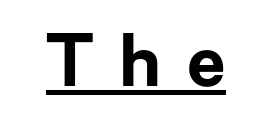
Descenders here cross a horizontal rule under the line. Inter-character spacing is expanded well beyond the font's built-in metrics. The letters stand straight up with perfectly vertical stems. Serifs: no, the terminals of the letterforms are clean. Think of a printed novel: that variable character pitch is what you see here. Weight: bold.
